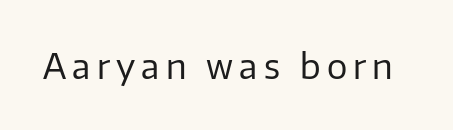
The image shows 34 px regular-weight sans-serif type, upright; set not underlined; low stroke contrast and a medium x-height.
